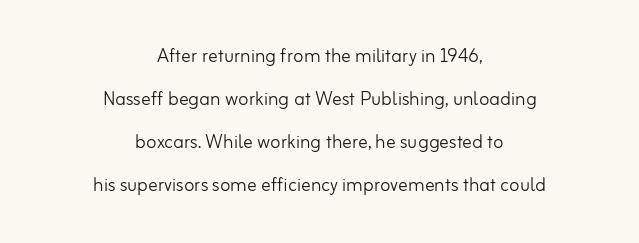
The image shows 24 px text type, upright; set centered, line spacing 1.79x, normal letter spacing, not underlined.
